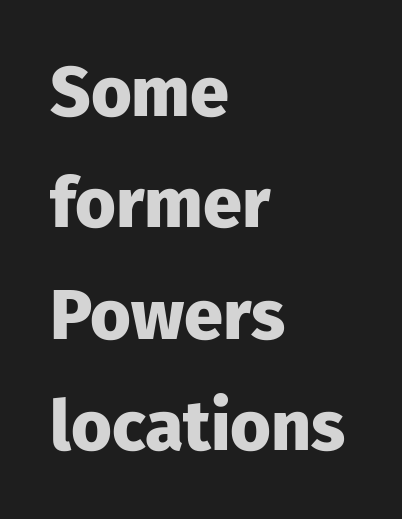
Q: Is the text bold? A: Yes.
Q: Is the text italic (slanted)? A: No, it is upright.
Q: Is the typeface a serif or a sans-serif typeface? A: Sans-serif.
Q: Is the text underlined? A: No.
Q: How is the paragraph aligned? A: Left-aligned.
Q: Is the spacing between letters normal or unusually wide? A: Normal.
Q: Is the spacing between lines tight, normal or loose? A: Normal.
Q: Width (condensed, normal, or wide)? A: Normal.
Q: Stroke contrast? A: Low.
Q: x-height? A: Medium.
Q: Monospaced? A: No.
